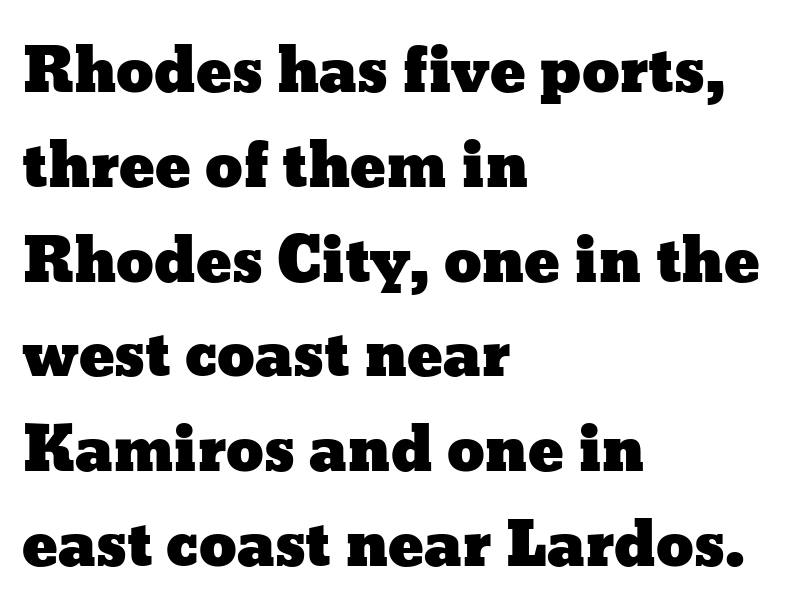
{"italic": "no", "width": "wide", "stroke_contrast": "low", "x_height": "medium", "monospaced": "no", "underline": "no", "align": "left", "line_spacing": "normal", "line_spacing_ratio": 1.58, "letter_spacing": "normal", "letter_spacing_em": 0.0, "glyph_px": 60}
